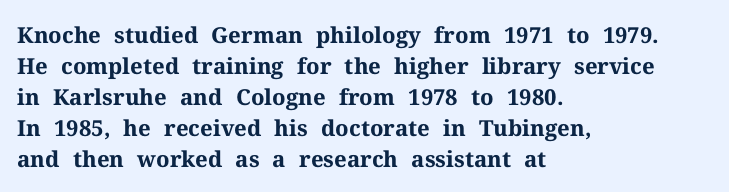
The image shows 22 px bold type, upright; set left-aligned, normal line spacing (1.41x), normal letter spacing, not underlined.
